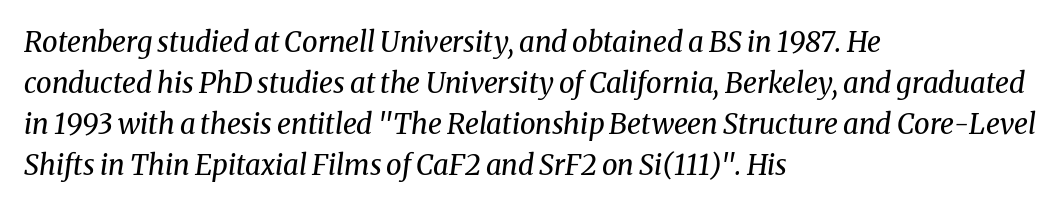
{"serif": "yes", "italic": "yes", "lean": "right", "slant_degrees": 8, "bold": "no", "weight": "regular", "width": "normal", "stroke_contrast": "medium", "x_height": "medium", "monospaced": "no", "underline": "no", "align": "left", "line_spacing": "normal", "line_spacing_ratio": 1.47, "letter_spacing": "normal", "letter_spacing_em": 0.0, "glyph_px": 28}
